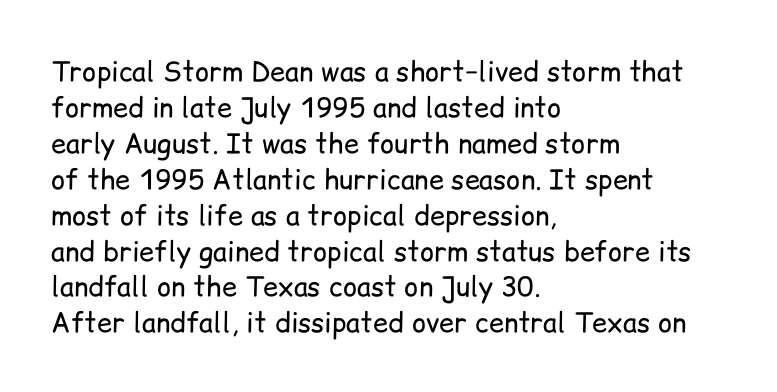
The image shows 27 px text type, upright; set left-aligned, normal line spacing (1.33x), normal letter spacing, not underlined.
